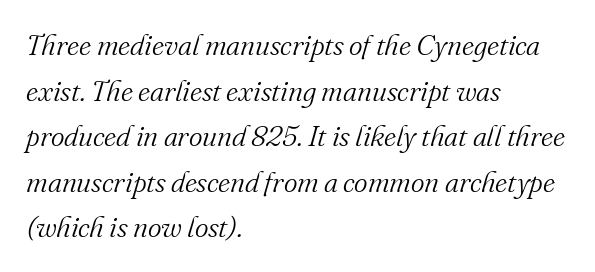
{"serif": "yes", "italic": "yes", "lean": "right", "slant_degrees": 16, "bold": "no", "weight": "light", "width": "normal", "stroke_contrast": "medium", "x_height": "small", "monospaced": "no", "underline": "no", "align": "left", "line_spacing": "normal", "line_spacing_ratio": 1.57, "letter_spacing": "normal", "letter_spacing_em": 0.0, "glyph_px": 29}
